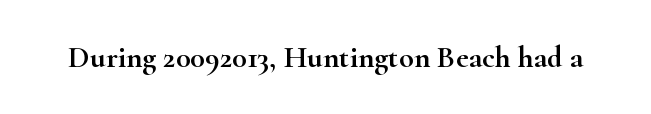
The image shows 31 px wide serif type, upright; set normal letter spacing, not underlined; high stroke contrast and a small x-height.
